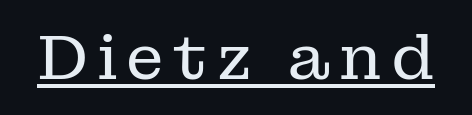
{"serif": "yes", "italic": "no", "bold": "no", "weight": "regular", "width": "normal", "stroke_contrast": "low", "x_height": "medium", "monospaced": "no", "underline": "yes", "glyph_px": 63}
